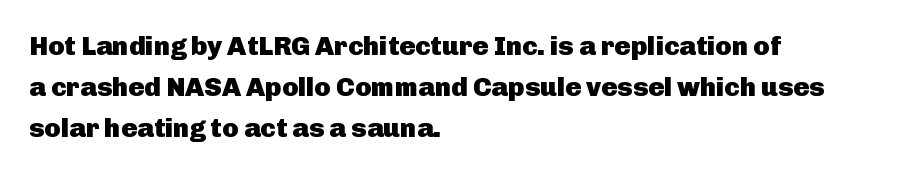
Q: Is the text bold? A: Yes.
Q: Is the text italic (slanted)? A: No, it is upright.
Q: Is the text underlined? A: No.
Q: How is the paragraph aligned? A: Left-aligned.
Q: Is the spacing between letters normal or unusually wide? A: Normal.
Q: Is the spacing between lines tight, normal or loose? A: Normal.
